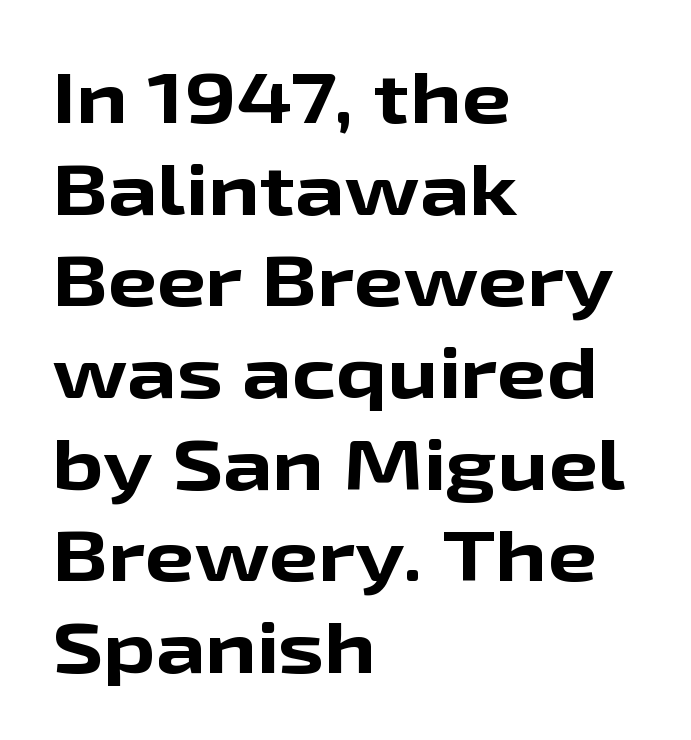
The image shows 70 px bold, wide sans-serif type, upright; set left-aligned, normal line spacing (1.31x), normal letter spacing, not underlined; low stroke contrast and a medium x-height.
